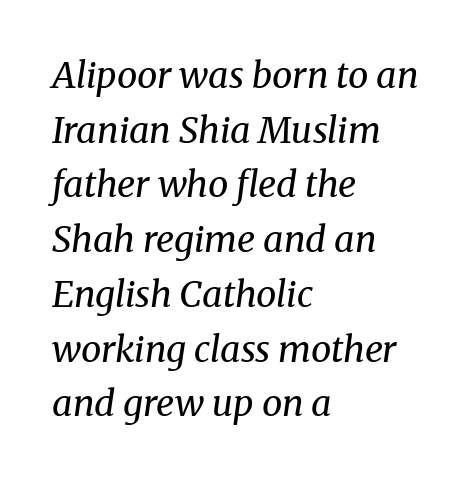
Notice how the passage keeps a crisp vertical edge on the left only. The letters advance in unequal steps, a hallmark of proportional type. Check the space under the baseline: it is left empty. Type style note: has serifs. Bold? No — there's no thickening of the strokes. This rendering leaves character spacing at its baseline value.
